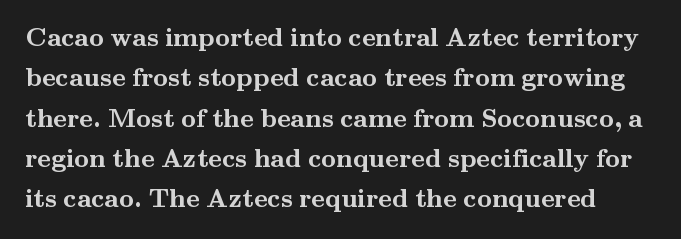
The image shows 26 px bold type, upright; set normal line spacing (1.55x), normal letter spacing, not underlined.
